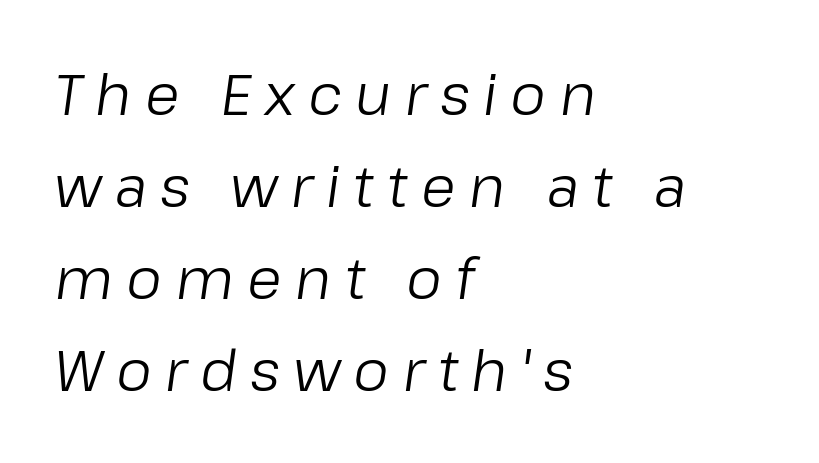
These lines are rendered in a variable-pitch font. Descenders are the only things crossing below the line. Teacher's note: observe the even left margin — that is flush-left alignment. Notice how the stems are inclined rather than vertical — that's the hallmark of italics. The lines sit at an ordinary, default distance from one another.
